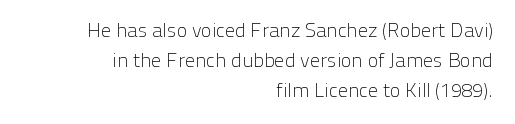
These glyphs show unthickened strokes, regular width or finer. This rendering features lettering with no underline. Every character sits straight up, as roman type does. A flush-right, rag-left setting is used for this passage.
